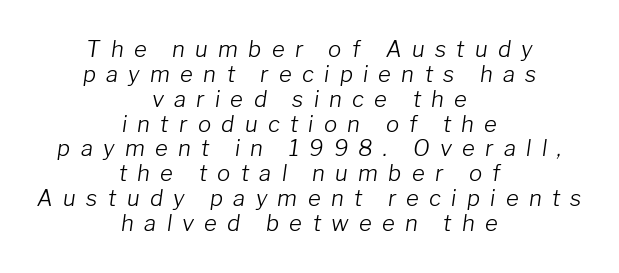
The image shows 22 px text type, italic (leaning right); set centered, tight line spacing (1.13x), unusually wide letter spacing (+0.47 em), not underlined.
